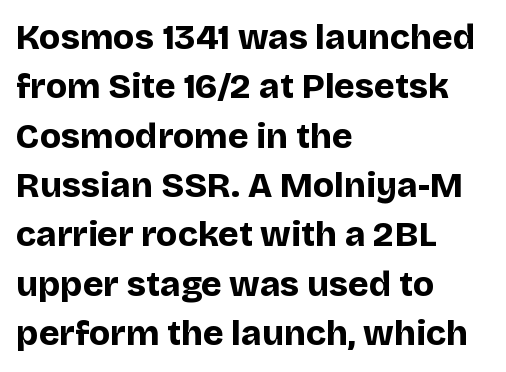
The specimen reads as upright at a glance. This rendering features lettering with no underline. Strokes here are thick enough to call this a true bold. Students, note that the glyphs here touch the page at normal intervals. The line-height multiplier appears to be the usual default. Here the designer chose a conventional face with non-uniform glyph widths.
